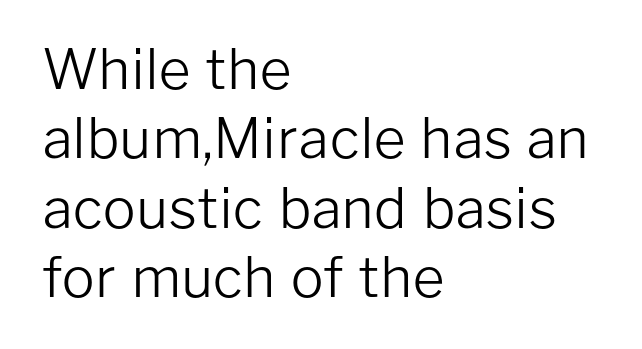
The image shows 55 px light sans-serif type, upright; set left-aligned, normal line spacing (1.26x), normal letter spacing, not underlined; low stroke contrast and a medium x-height.
